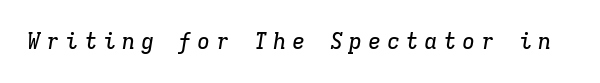
{"italic": "yes", "lean": "right", "slant_degrees": 9, "underline": "no", "letter_spacing": "wide", "letter_spacing_em": 0.26, "glyph_px": 22}
